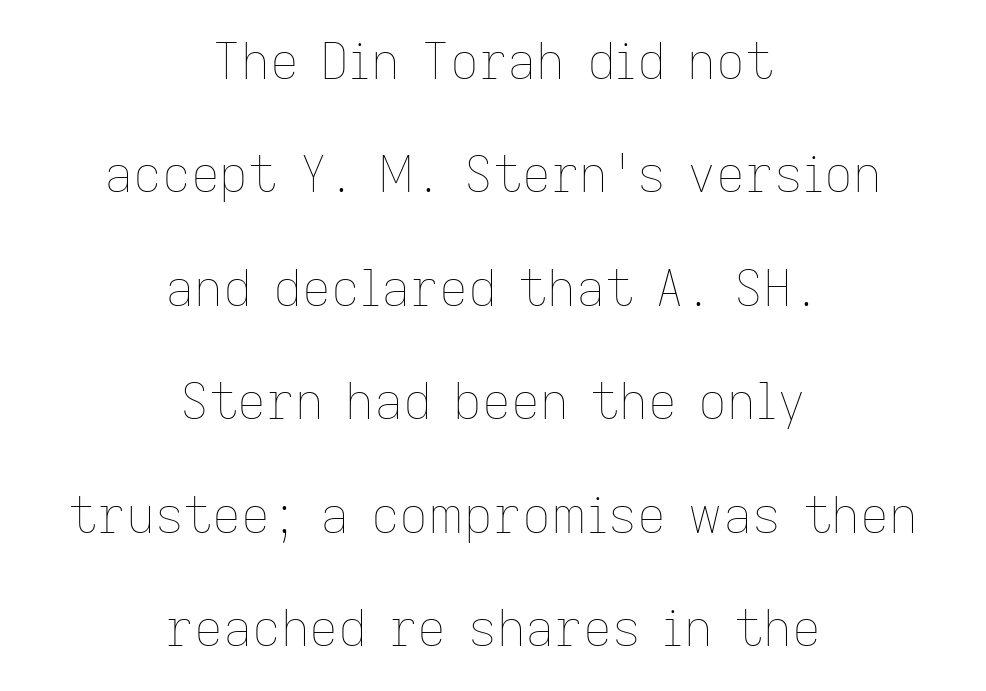
The image shows 50 px thin type, upright; set centered, loose line spacing (2.27x), normal letter spacing, not underlined; low stroke contrast and a medium x-height.
